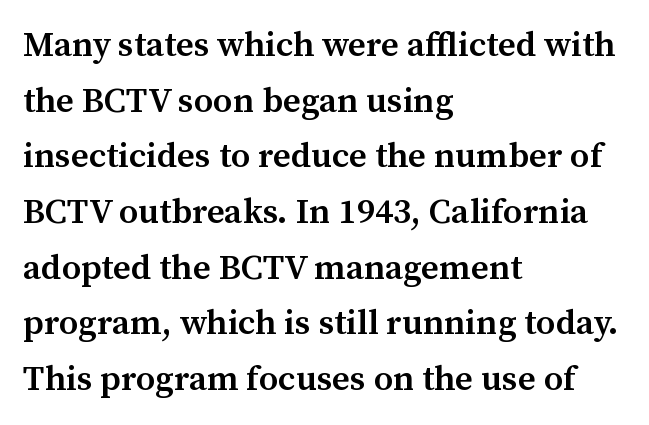
The image shows 35 px semibold serif type, upright; set left-aligned, normal line spacing (1.59x), normal letter spacing, not underlined; medium stroke contrast and a medium x-height.
